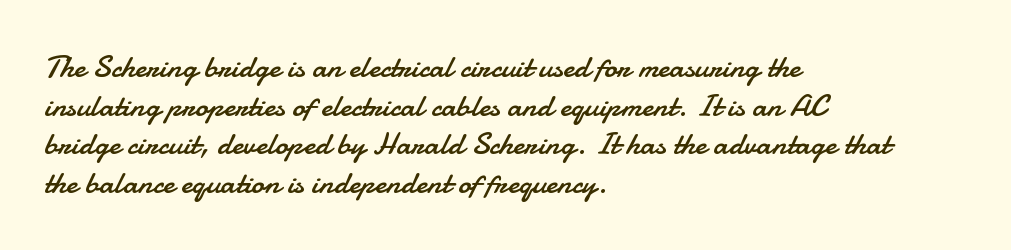
The lines in this sample share a left origin and differ only in where they stop. Vertical stems look standard width or narrower in stroke. These lines keep a tight, regular rhythm from letter to letter.
